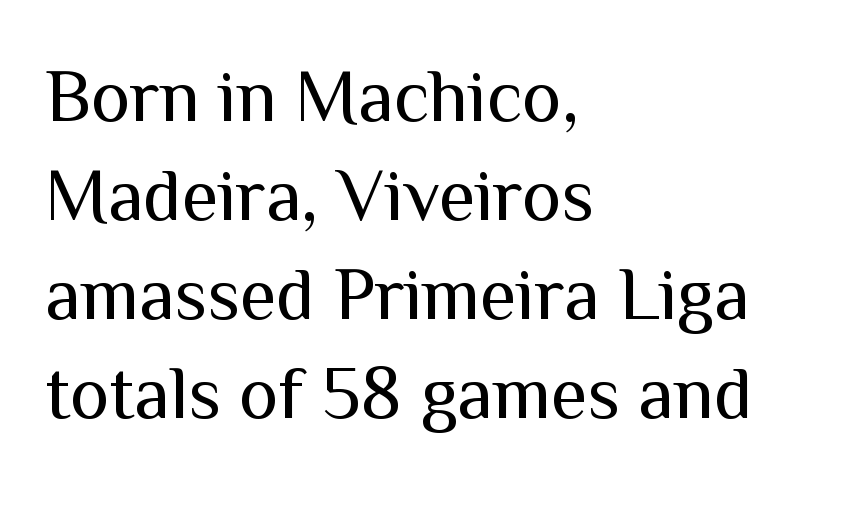
{"serif": "no", "italic": "no", "bold": "no", "weight": "regular", "width": "normal", "stroke_contrast": "medium", "x_height": "medium", "monospaced": "no", "underline": "no", "align": "left", "line_spacing": "normal", "line_spacing_ratio": 1.34, "letter_spacing": "normal", "letter_spacing_em": 0.0, "glyph_px": 74}
